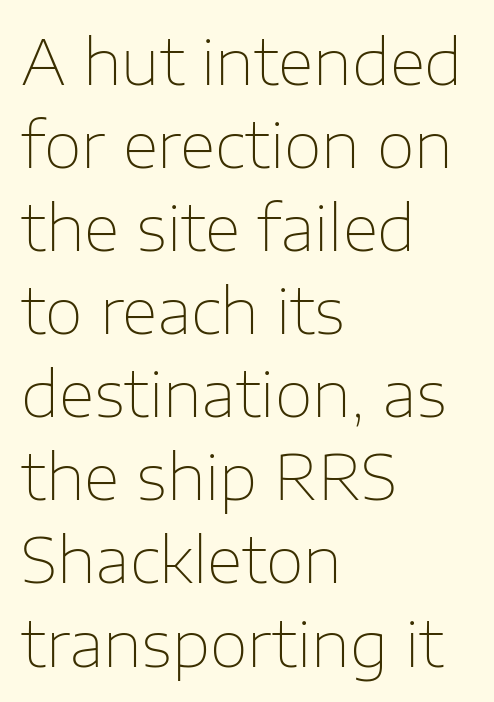
Leading: standard. The text block is weighted toward the left margin, trailing off unevenly rightward. Decoration check: the copy has no underline. The face looks like a standard text weight, possibly lighter. The letters stand straight up with perfectly vertical stems. I'd call this a sans setting — the letters go barefoot.
